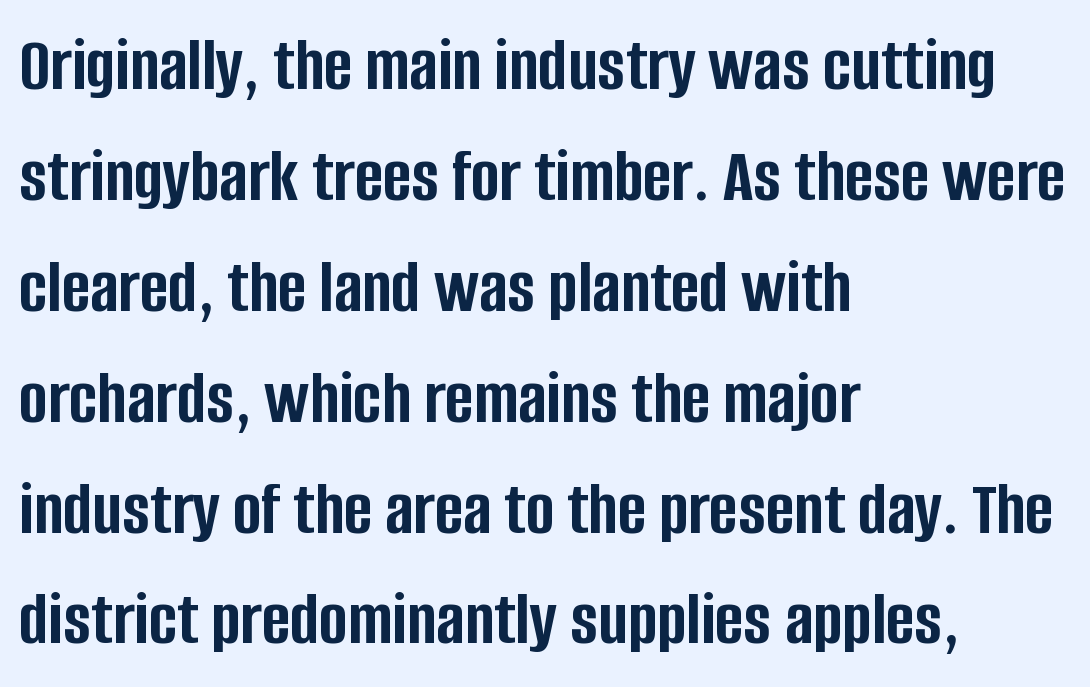
{"serif": "no", "italic": "no", "bold": "yes", "weight": "semibold", "width": "condensed", "stroke_contrast": "low", "x_height": "large", "monospaced": "no", "underline": "no", "align": "left", "line_spacing": "normal", "line_spacing_ratio": 1.44, "letter_spacing": "normal", "letter_spacing_em": 0.0, "glyph_px": 77}
